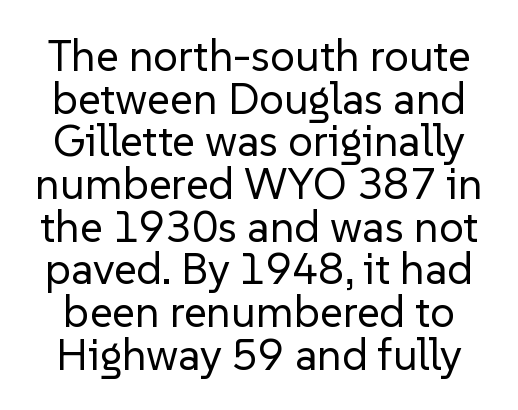
Words float on clear page, feet unadorned. Style check: upright. Stroke terminals: plain, sans-serif. On a weight scale, this lands at 450 or below. A typesetter would call this zero additional tracking.
